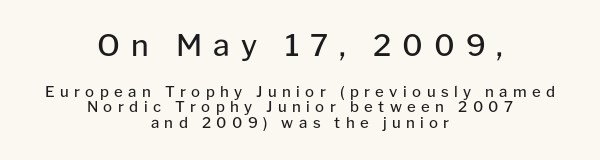
Nothing sits at the stroke ends, so this counts as sans-serif. The gaps between neighbouring characters are conspicuously large. Do the characters align in a grid? No, the font is proportional. The gap between lines stays unmarked. Two sizes are in play, and the larger belongs to the first block. Does the copy run flush right? No — it is centered line by line.
